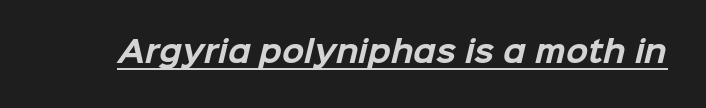
{"serif": "no", "bold": "yes", "weight": "bold", "width": "normal", "stroke_contrast": "low", "x_height": "medium", "monospaced": "no", "underline": "yes", "letter_spacing": "normal", "letter_spacing_em": 0.0, "glyph_px": 29}
